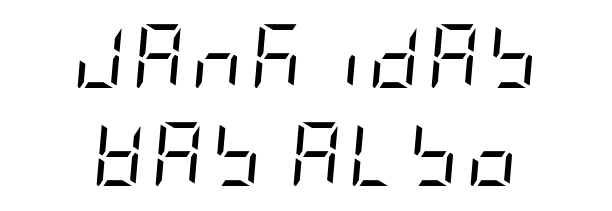
The baseline area is clear. You can tell it's italic because the verticals aren't actually vertical. Typeset on center — no edge is straight. Reading down the column, the eye jumps a familiar distance to each next line. No extra ink here — the face is not bold.
